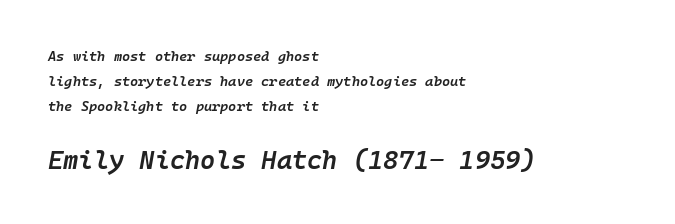
The image shows 26 px text type, italic (leaning right); set left-aligned, line spacing 1.79x, normal letter spacing, not underlined; the second (bottom) block is 1.86x larger.
